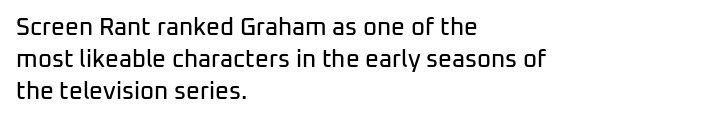
The image shows 24 px text type, upright; set left-aligned, normal line spacing (1.34x), normal letter spacing, not underlined.
